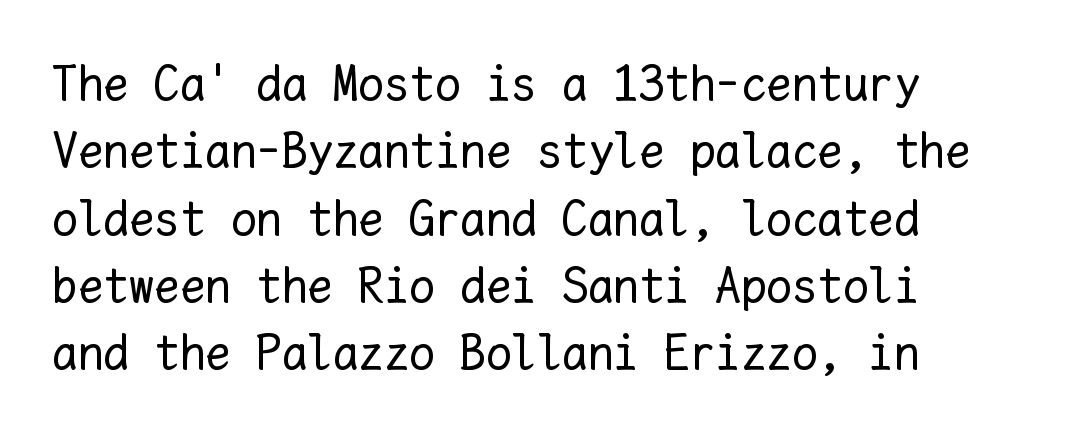
Do the letters lean? They stand straight. All the whitespace from short lines collects on the right. The space directly below the letters is spotless. These lines are rendered in a fixed-pitch font. Vertical stems look standard width or narrower in stroke. The space between consecutive lines is moderate.
